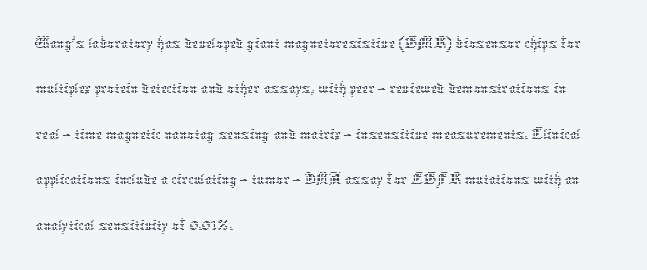
{"italic": "no", "bold": "no", "weight": "thin", "width": "normal", "stroke_contrast": "low", "x_height": "medium", "monospaced": "no", "underline": "no", "align": "left", "line_spacing": "normal", "line_spacing_ratio": 1.3, "letter_spacing": "normal", "letter_spacing_em": 0.0, "glyph_px": 35}
